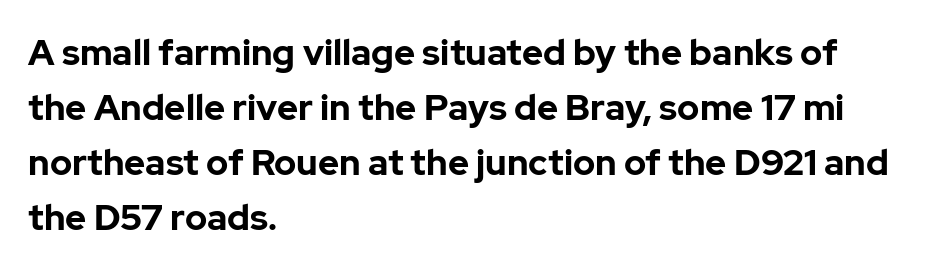
{"serif": "no", "italic": "no", "bold": "yes", "weight": "bold", "width": "normal", "stroke_contrast": "low", "x_height": "medium", "monospaced": "no", "underline": "no", "align": "left", "line_spacing": "normal", "line_spacing_ratio": 1.53, "letter_spacing": "normal", "letter_spacing_em": 0.0, "glyph_px": 36}
